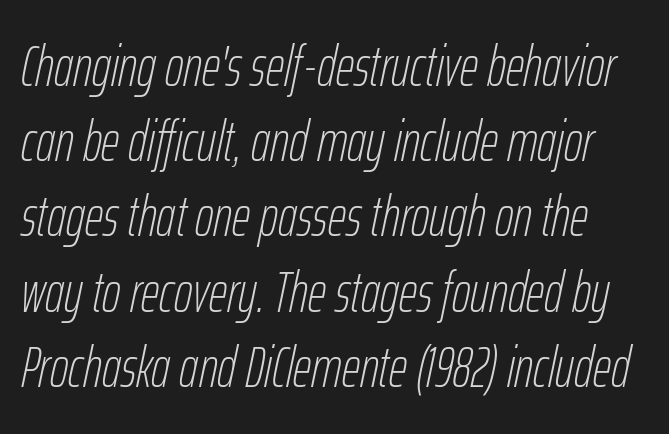
{"italic": "yes", "lean": "right", "slant_degrees": 12, "bold": "no", "weight": "thin", "width": "condensed", "stroke_contrast": "low", "x_height": "medium", "monospaced": "no", "underline": "no", "line_spacing": "normal", "line_spacing_ratio": 1.32, "letter_spacing": "normal", "letter_spacing_em": 0.0, "glyph_px": 57}
